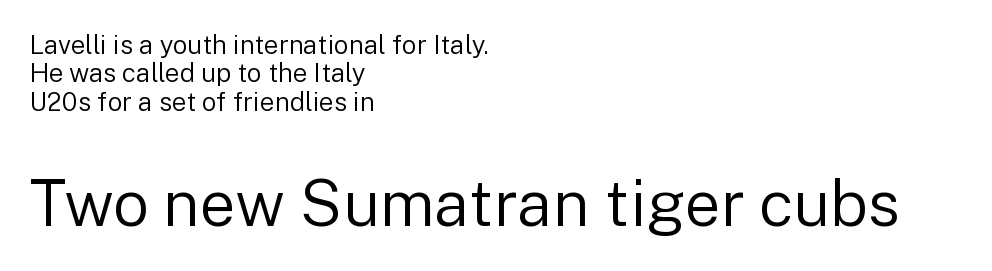
The letters carry no serifs — their stems end cleanly without finishing strokes. This rendering uses left alignment, leaving the right contour irregular. The passage shown is typed in a proportional face where columns would drift. Quick note: not italic, upright. Successive baselines arrive quickly, one right under another.
